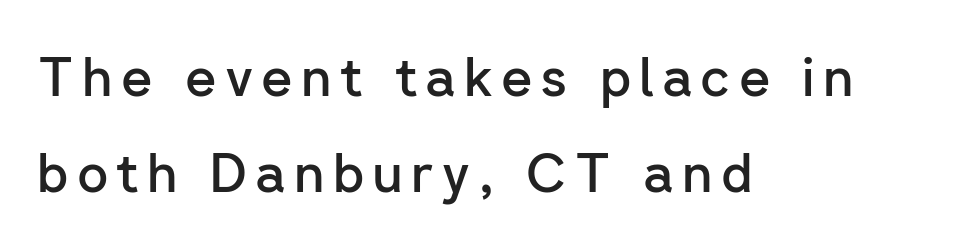
The image shows 54 px semibold sans-serif type, upright; set left-aligned, line spacing 1.77x, not underlined; low stroke contrast and a medium x-height.
